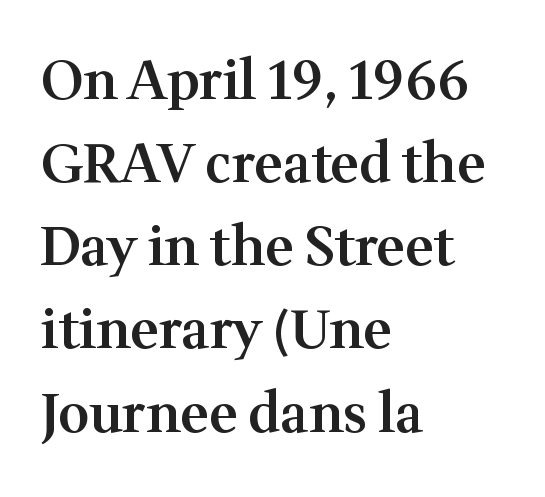
The image shows 54 px semibold serif type, upright; set left-aligned, normal line spacing (1.54x), normal letter spacing, not underlined; medium stroke contrast and a medium x-height.
